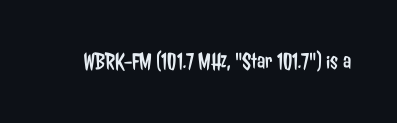
Only glyphs here, with clear space below each row. Notice how the stems are strictly vertical — no italics here. Between one letter and the next there's only the usual sliver of space. Is this a heavy cut? Hardly; it is regular or lighter.
